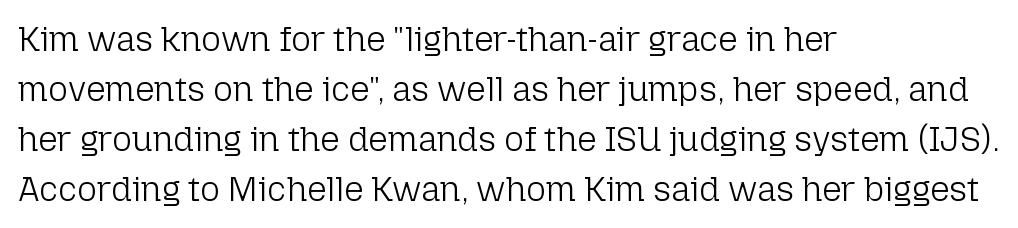
Q: Is the text bold? A: No.
Q: Is the text italic (slanted)? A: No, it is upright.
Q: Is the typeface a serif or a sans-serif typeface? A: Sans-serif.
Q: Is the text underlined? A: No.
Q: How is the paragraph aligned? A: Left-aligned.
Q: Is the spacing between letters normal or unusually wide? A: Normal.
Q: Is the spacing between lines tight, normal or loose? A: Normal.
Q: Width (condensed, normal, or wide)? A: Normal.
Q: Stroke contrast? A: Low.
Q: x-height? A: Medium.
Q: Monospaced? A: No.
